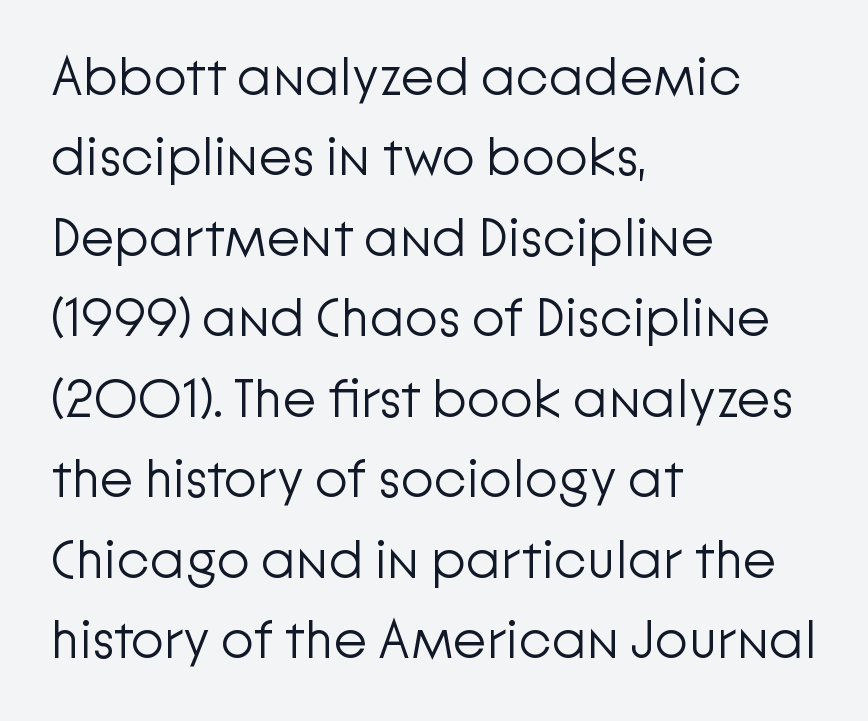
The image shows 54 px light sans-serif type, upright; set left-aligned, normal line spacing (1.49x), normal letter spacing, not underlined; low stroke contrast and a medium x-height.
